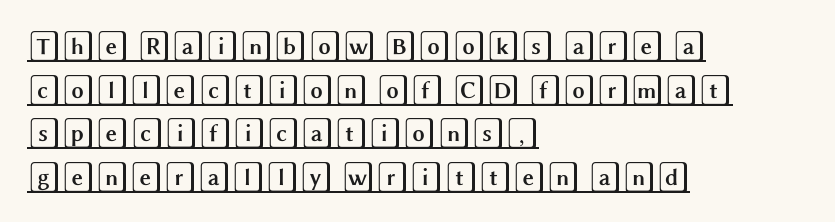
{"italic": "no", "width": "wide", "x_height": "large", "underline": "yes", "align": "left", "line_spacing": "normal", "line_spacing_ratio": 1.41, "letter_spacing": "normal", "letter_spacing_em": 0.0, "glyph_px": 31}
